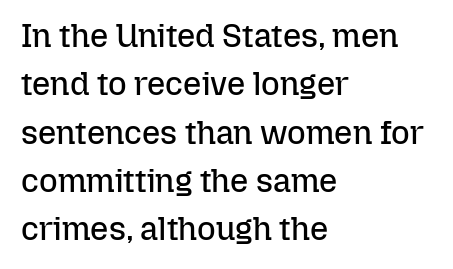
{"italic": "no", "bold": "no", "weight": "regular", "width": "normal", "stroke_contrast": "low", "x_height": "medium", "monospaced": "no", "underline": "no", "align": "left", "line_spacing": "normal", "line_spacing_ratio": 1.51, "letter_spacing": "normal", "letter_spacing_em": 0.0, "glyph_px": 32}
